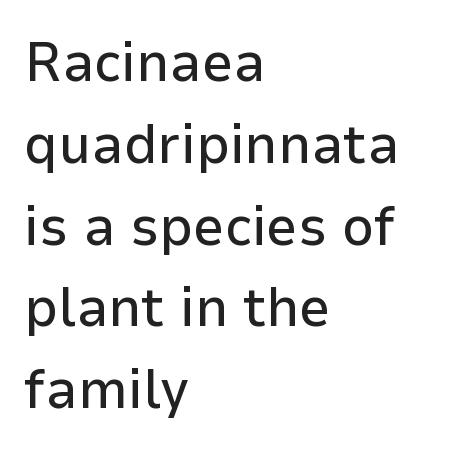
{"serif": "no", "italic": "no", "width": "normal", "stroke_contrast": "low", "x_height": "medium", "monospaced": "no", "underline": "no", "align": "left", "line_spacing": "normal", "line_spacing_ratio": 1.46, "letter_spacing": "normal", "letter_spacing_em": 0.0, "glyph_px": 56}
